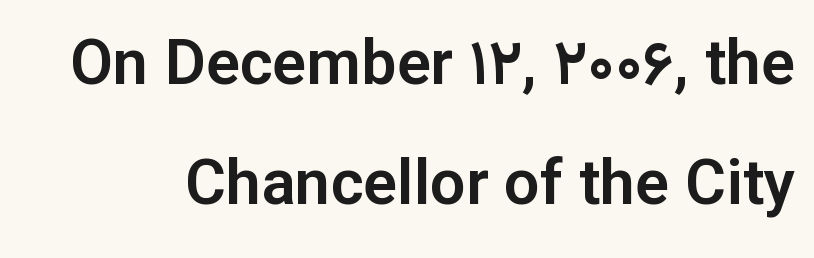
Q: Is the text italic (slanted)? A: No, it is upright.
Q: Is the typeface a serif or a sans-serif typeface? A: Sans-serif.
Q: Is the text underlined? A: No.
Q: Is the spacing between letters normal or unusually wide? A: Normal.
Q: Is the spacing between lines tight, normal or loose? A: Loose.
Q: Width (condensed, normal, or wide)? A: Normal.
Q: Stroke contrast? A: Low.
Q: x-height? A: Medium.
Q: Monospaced? A: No.
